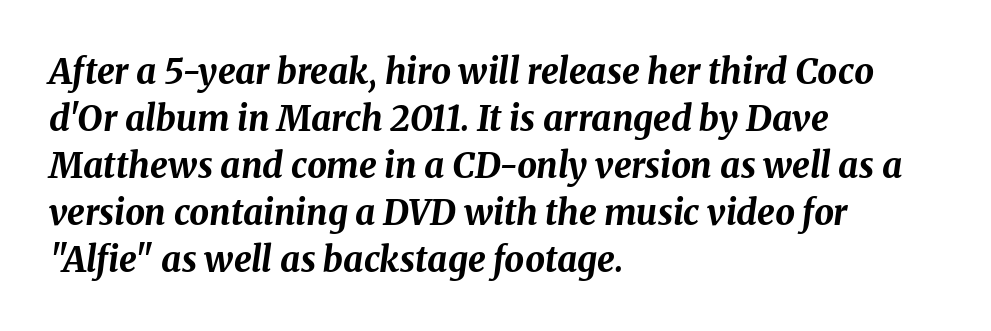
{"italic": "yes", "lean": "right", "slant_degrees": 8, "bold": "yes", "weight": "bold", "width": "normal", "stroke_contrast": "medium", "x_height": "medium", "monospaced": "no", "underline": "no", "align": "left", "line_spacing": "normal", "line_spacing_ratio": 1.34, "letter_spacing": "normal", "letter_spacing_em": 0.0, "glyph_px": 35}
